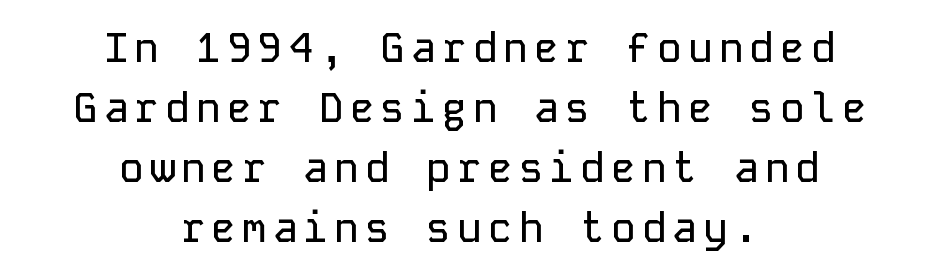
{"serif": "no", "italic": "no", "width": "normal", "stroke_contrast": "low", "x_height": "medium", "monospaced": "yes", "underline": "no", "align": "center", "line_spacing": "normal", "line_spacing_ratio": 1.46, "glyph_px": 41}
